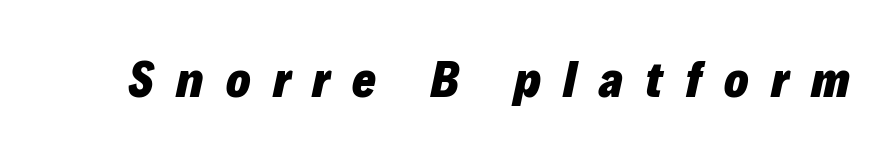
{"italic": "yes", "lean": "right", "slant_degrees": 12, "bold": "yes", "weight": "heavy", "width": "normal", "stroke_contrast": "low", "x_height": "medium", "monospaced": "no", "underline": "no", "letter_spacing": "wide", "letter_spacing_em": 0.44, "glyph_px": 51}
